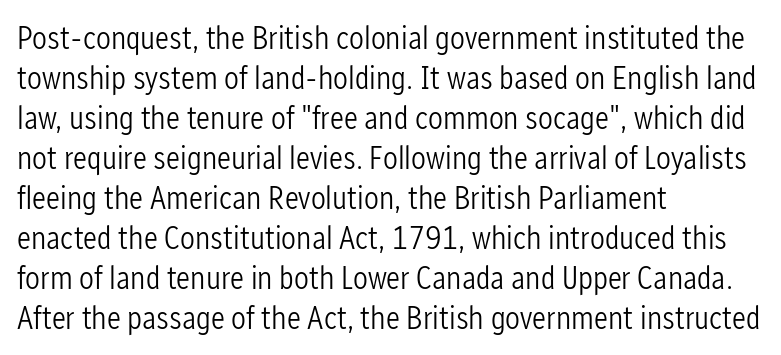
{"serif": "no", "italic": "no", "bold": "no", "weight": "light", "width": "condensed", "stroke_contrast": "low", "x_height": "medium", "monospaced": "no", "underline": "no", "align": "left", "line_spacing_ratio": 1.21, "letter_spacing": "normal", "letter_spacing_em": 0.0, "glyph_px": 33}
